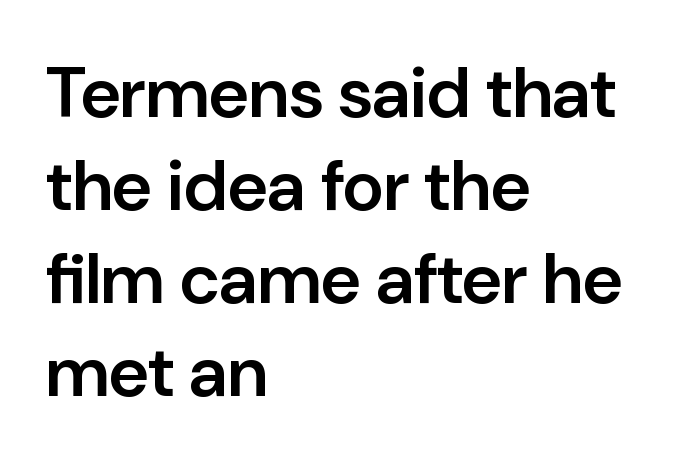
Does the weight exceed regular? Yes, but only to semibold. Glyph-to-glyph distance matches everyday printed text. The specimen reads as upright at a glance. These lines are rendered in a variable-pitch font.
